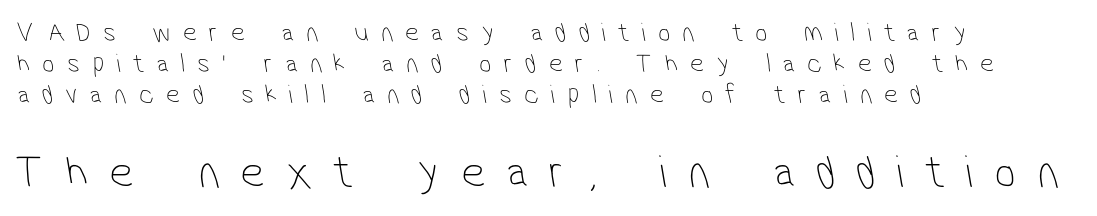
A typesetter would call this heavily tracked-out type. The designer gave the closing block more size than the opening block. Short and long lines alike share a common starting point at left. Bare-footed words on every line. I'd call this a sans setting — the letters go barefoot. What's the leading like? Squeezed, with rows nearly overlapping.
